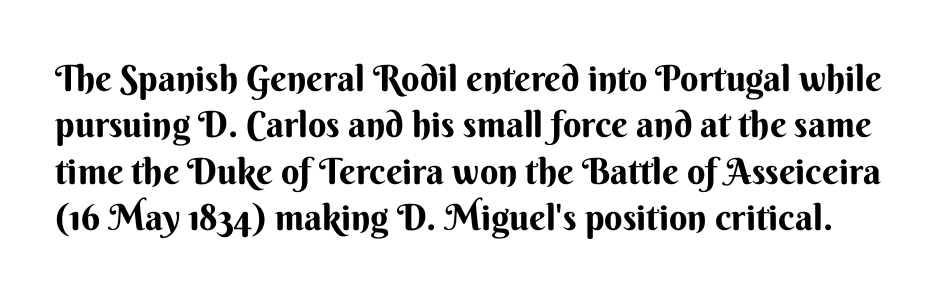
The image shows 36 px bold sans-serif type, upright; set normal line spacing (1.29x), normal letter spacing, not underlined; medium stroke contrast and a small x-height.
